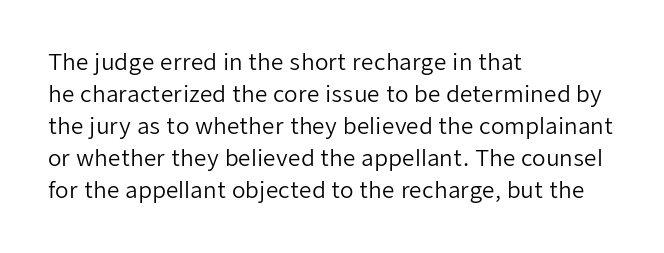
{"italic": "no", "bold": "no", "underline": "no", "align": "left", "line_spacing": "normal", "line_spacing_ratio": 1.46, "letter_spacing": "normal", "letter_spacing_em": 0.0, "glyph_px": 22}
